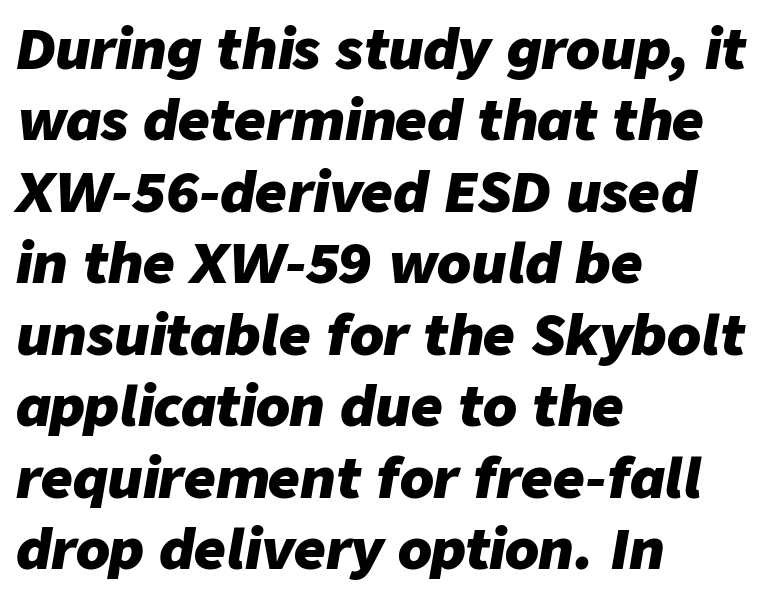
If you drew a line through each stem, it would be angled. Descenders are the only things crossing below the line. This block has exactly the height ordinary leading produces. Alignment: flush left. What weight is shown? A full bold with thick strokes. The face used here is proportionally spaced, like ordinary book or web type.
